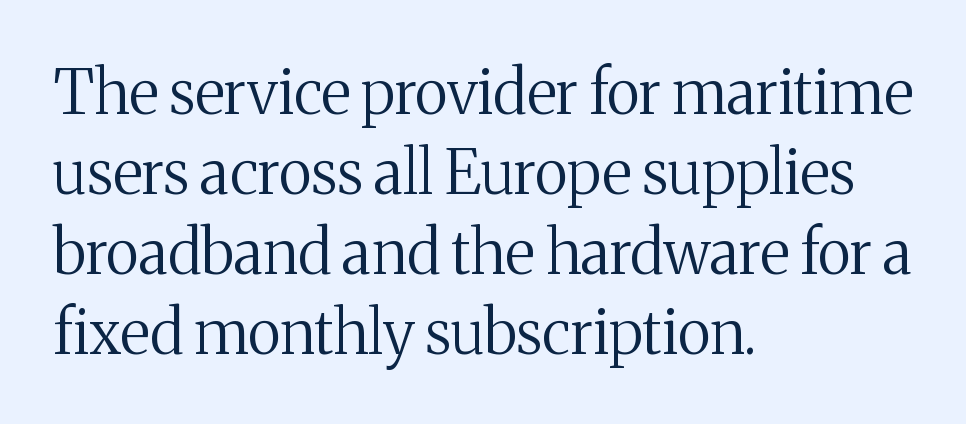
Notice how the passage keeps a crisp vertical edge on the left only. Compared with typical paragraphs, the rows here are spaced about the same. The letters stand straight up with perfectly vertical stems. Is this a fixed-width face? No — the glyphs have proportional, varying widths. The area under the type is left untouched. There is no visible air inserted between adjacent glyphs.
